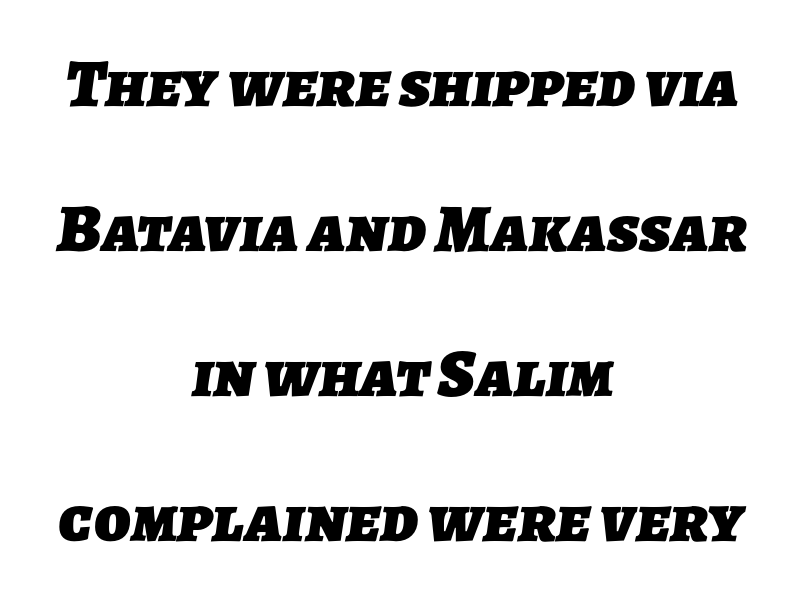
Q: Is the text bold? A: Yes.
Q: Is the typeface a serif or a sans-serif typeface? A: Sans-serif.
Q: Is the text underlined? A: No.
Q: How is the paragraph aligned? A: Centered.
Q: Is the spacing between letters normal or unusually wide? A: Normal.
Q: Is the spacing between lines tight, normal or loose? A: Loose.
Q: Width (condensed, normal, or wide)? A: Normal.
Q: Stroke contrast? A: Low.
Q: x-height? A: Medium.
Q: Monospaced? A: No.
